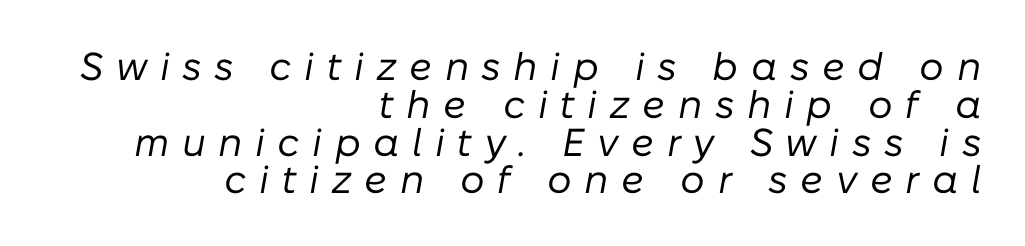
Quick note: interline space is minimal. Weight: regular or lighter. Varying glyph widths throughout — classic text-font behaviour. Check under the words: just untouched page. Style check: oblique. The face used here is rendered with a markedly widened letterfit.
